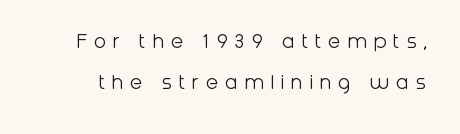
No italicization has been applied; the sample stays upright. Stems here are at most as thick as an everyday book face. The passage shown is not underscored anywhere. Inter-character spacing is expanded well beyond the font's built-in metrics.
